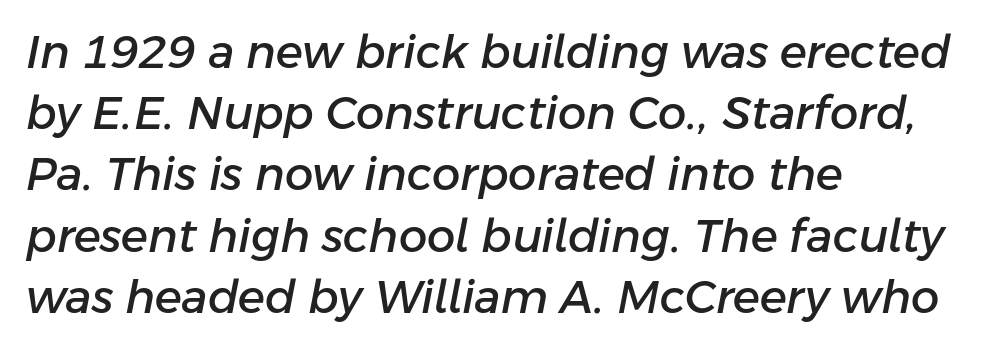
Q: Is the text italic (slanted)? A: Yes, it leans right by about 11 degrees.
Q: Is the text underlined? A: No.
Q: How is the paragraph aligned? A: Left-aligned.
Q: Is the spacing between letters normal or unusually wide? A: Normal.
Q: Is the spacing between lines tight, normal or loose? A: Normal.
Q: Width (condensed, normal, or wide)? A: Normal.
Q: Stroke contrast? A: Low.
Q: x-height? A: Medium.
Q: Monospaced? A: No.
